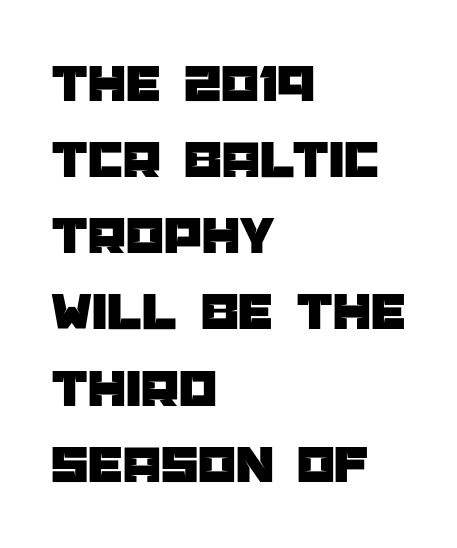
Q: Is the text italic (slanted)? A: No, it is upright.
Q: Is the typeface a serif or a sans-serif typeface? A: Sans-serif.
Q: Is the text underlined? A: No.
Q: How is the paragraph aligned? A: Left-aligned.
Q: Is the spacing between letters normal or unusually wide? A: Normal.
Q: Is the spacing between lines tight, normal or loose? A: Normal.
Q: Width (condensed, normal, or wide)? A: Normal.
Q: Stroke contrast? A: Low.
Q: x-height? A: Large.
Q: Monospaced? A: No.
